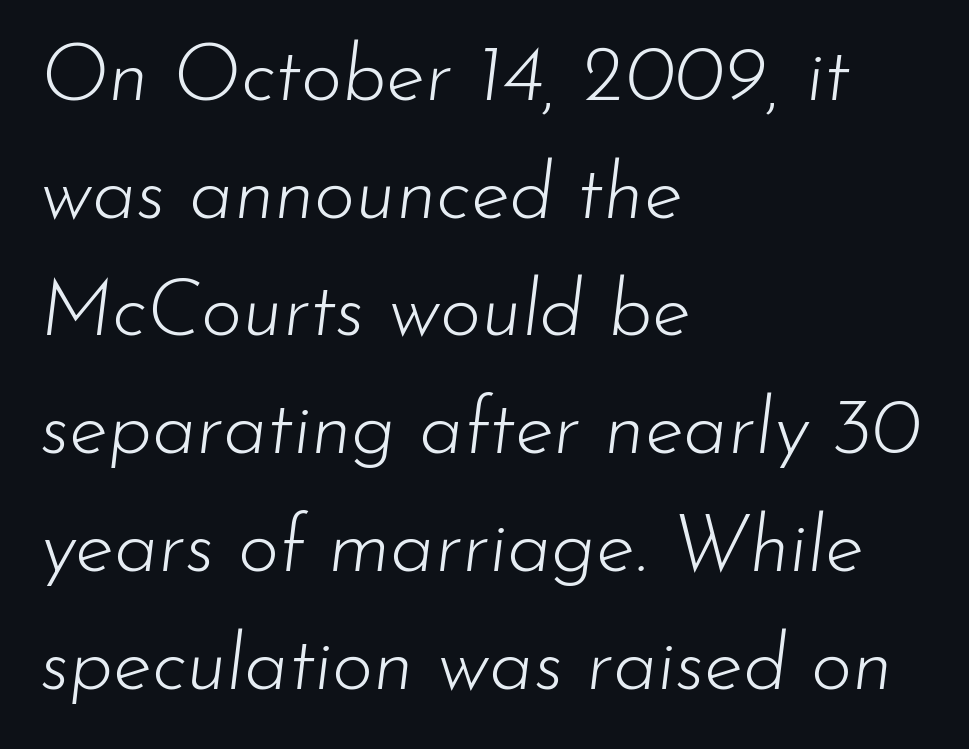
{"italic": "yes", "lean": "right", "slant_degrees": 7, "bold": "no", "weight": "light", "width": "normal", "stroke_contrast": "low", "x_height": "small", "monospaced": "no", "underline": "no", "align": "left", "line_spacing": "normal", "line_spacing_ratio": 1.49, "letter_spacing": "normal", "letter_spacing_em": 0.0, "glyph_px": 79}
